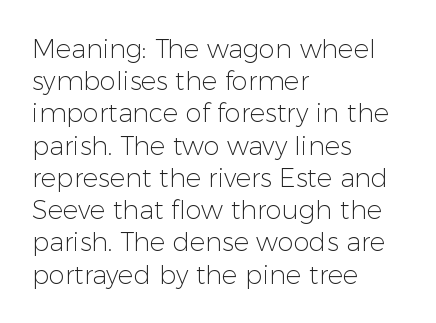
Q: Is the text bold? A: No.
Q: Is the text italic (slanted)? A: No, it is upright.
Q: Is the text underlined? A: No.
Q: How is the paragraph aligned? A: Left-aligned.
Q: Is the spacing between letters normal or unusually wide? A: Normal.
